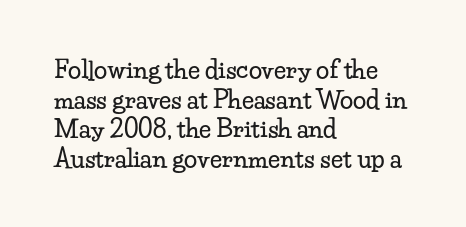
The image shows 24 px text type, upright; set left-aligned, line spacing 1.23x, normal letter spacing, not underlined.
